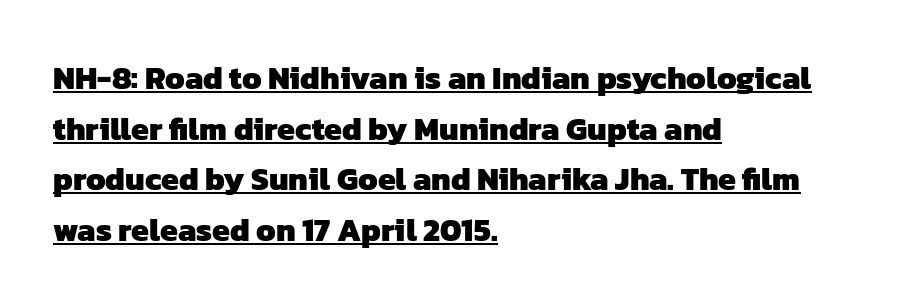
{"serif": "no", "bold": "yes", "weight": "heavy", "width": "normal", "stroke_contrast": "low", "x_height": "medium", "monospaced": "no", "underline": "yes", "align": "left", "line_spacing": "normal", "line_spacing_ratio": 1.58, "letter_spacing": "normal", "letter_spacing_em": 0.0, "glyph_px": 32}
